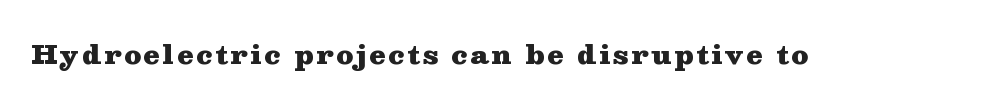
Heavy, bold letterforms. Tall strokes in this sample are plumb rather than angled. The strip under each line holds only bare page.
